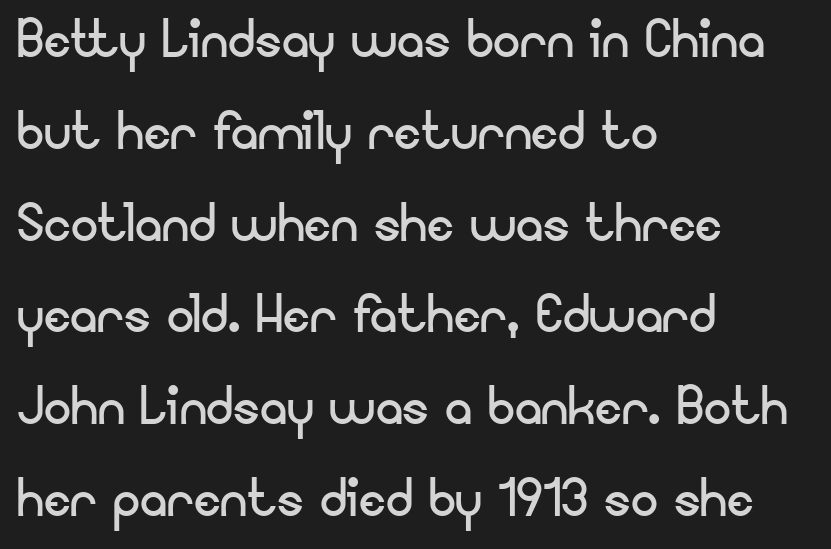
{"serif": "no", "italic": "no", "bold": "no", "weight": "regular", "width": "normal", "stroke_contrast": "low", "x_height": "small", "monospaced": "no", "underline": "no", "align": "left", "line_spacing": "normal", "line_spacing_ratio": 1.35, "letter_spacing": "normal", "letter_spacing_em": 0.0, "glyph_px": 68}
